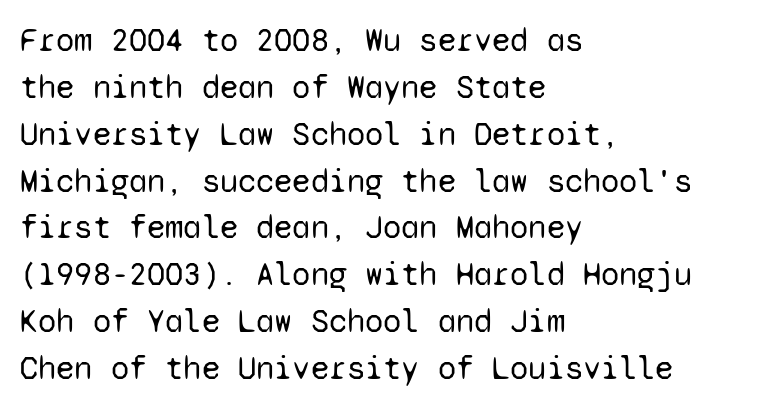
Serif or sans? Sans — the stroke terminals are bare. Looks like terminal output: every glyph gets an equal slot. No italicization has been applied; the sample stays upright. Teacher's note: observe the even left margin — that is flush-left alignment. What's the leading like? Ordinary, nothing unusual. Is the stroke heavy? The answer is a plain regular-or-lighter.
